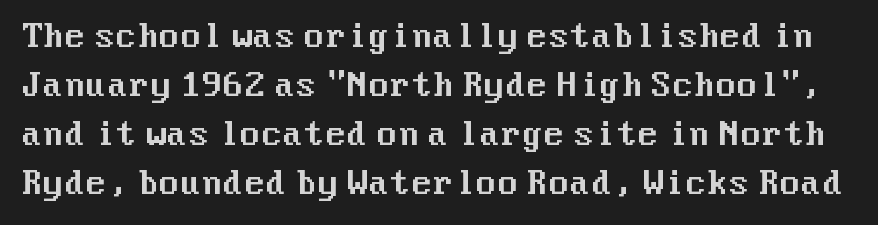
{"serif": "no", "italic": "no", "width": "normal", "stroke_contrast": "medium", "x_height": "medium", "underline": "no", "line_spacing": "normal", "line_spacing_ratio": 1.58, "letter_spacing": "normal", "letter_spacing_em": 0.0, "glyph_px": 31}
